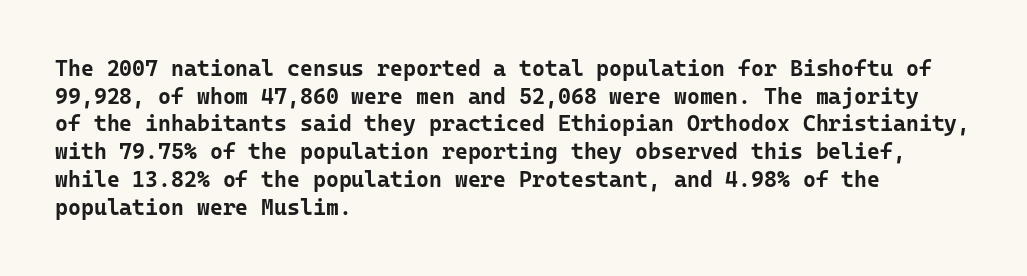
These words are printed bold, with thick strokes throughout. The string is rendered with underlining switched off. What's the leading like? Ordinary, nothing unusual. Tracking value appears to be zero — textbook default spacing. This rendering uses left alignment, leaving the right contour irregular. Every stem runs plumb, perpendicular to the baseline.
